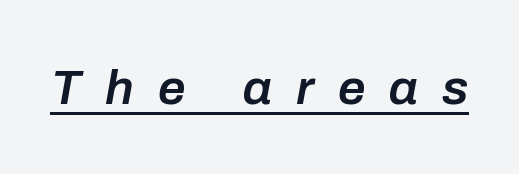
{"italic": "yes", "lean": "right", "slant_degrees": 10, "bold": "semi", "weight": "semibold", "width": "normal", "stroke_contrast": "low", "x_height": "medium", "monospaced": "no", "underline": "yes", "letter_spacing": "wide", "letter_spacing_em": 0.49, "glyph_px": 49}
